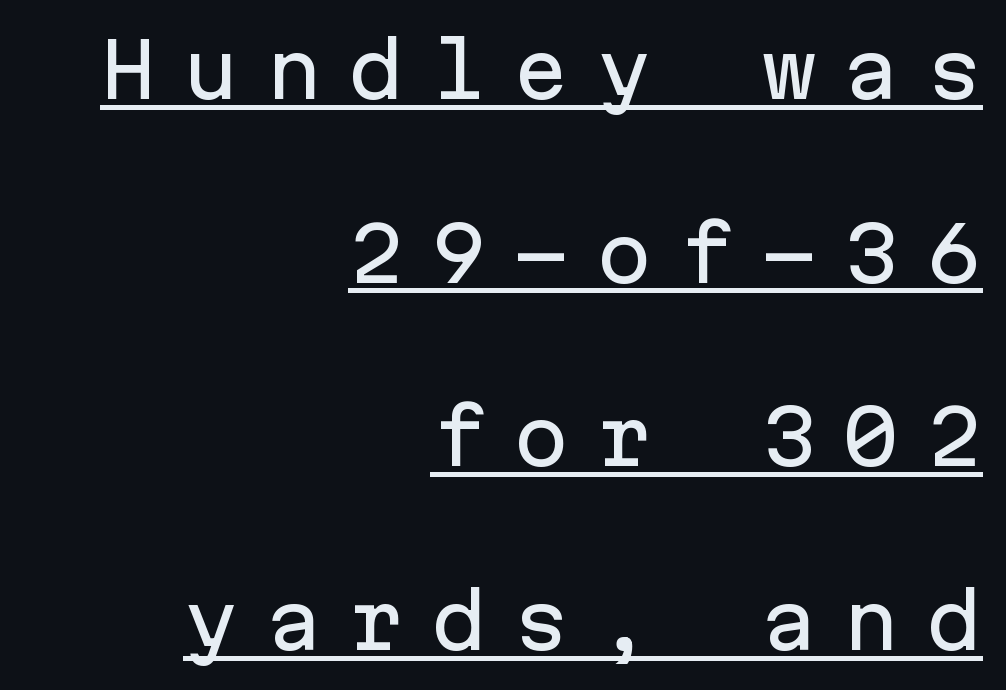
{"serif": "no", "italic": "no", "width": "normal", "stroke_contrast": "low", "x_height": "medium", "monospaced": "yes", "underline": "yes", "align": "right", "line_spacing": "loose", "line_spacing_ratio": 2.45, "letter_spacing": "wide", "letter_spacing_em": 0.35, "glyph_px": 75}
